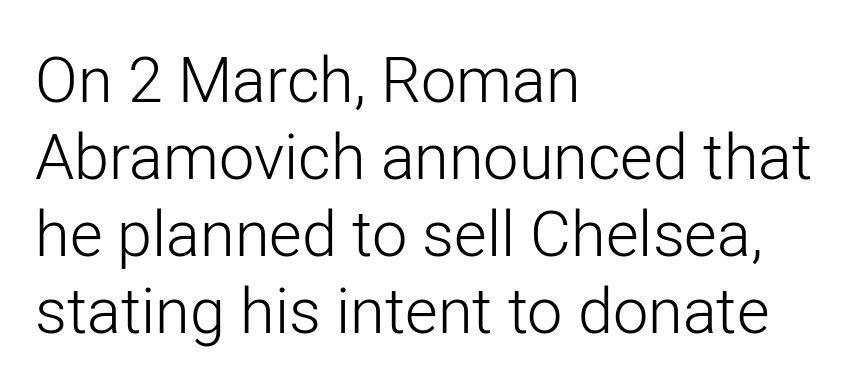
The image shows 63 px light sans-serif type, upright; set left-aligned, line spacing 1.22x, normal letter spacing, not underlined; low stroke contrast and a medium x-height.
